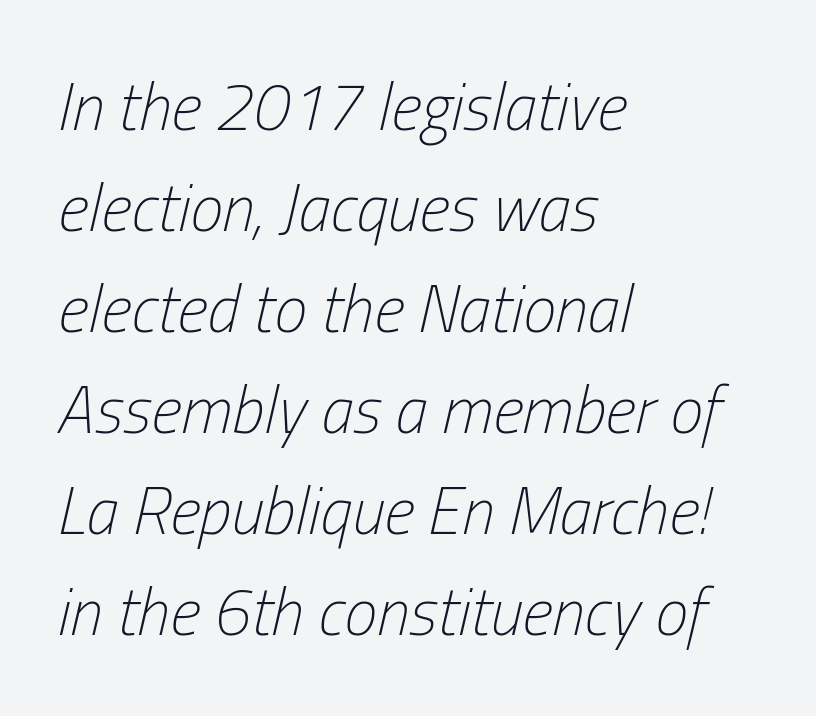
{"italic": "yes", "lean": "right", "slant_degrees": 13, "bold": "no", "weight": "light", "width": "condensed", "stroke_contrast": "low", "x_height": "medium", "monospaced": "no", "underline": "no", "align": "left", "line_spacing": "normal", "line_spacing_ratio": 1.53, "letter_spacing": "normal", "letter_spacing_em": 0.0, "glyph_px": 66}
